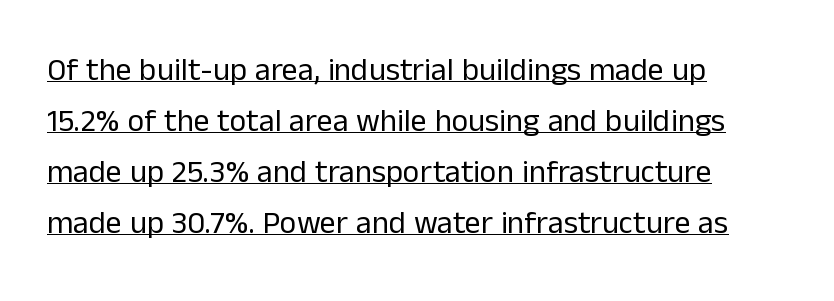
The vertical gap from one line to the next is medium. Look at the tracking — it's just the regular setting, nothing added. Letterform terminals end flat and unadorned throughout the passage. Vertical strokes here are truly vertical. Is this a fixed-width face? No — the glyphs have proportional, varying widths. In CSS terms this would be text-align: left.
